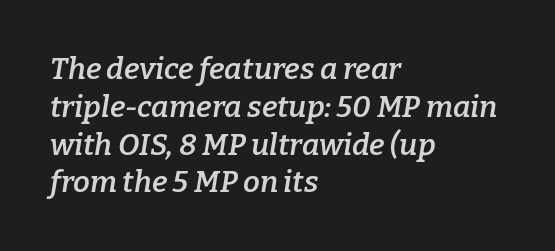
{"serif": "yes", "italic": "yes", "lean": "right", "slant_degrees": 9, "bold": "semi", "weight": "semibold", "width": "normal", "stroke_contrast": "low", "x_height": "medium", "monospaced": "no", "underline": "no", "align": "left", "line_spacing": "normal", "line_spacing_ratio": 1.26, "letter_spacing": "normal", "letter_spacing_em": 0.0, "glyph_px": 30}
